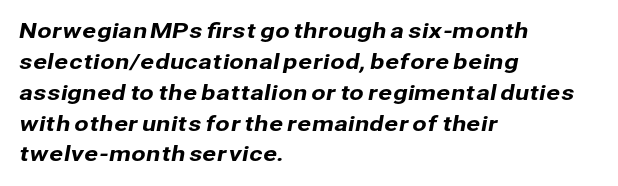
{"underline": "no", "align": "left", "line_spacing": "normal", "line_spacing_ratio": 1.47, "letter_spacing": "normal", "letter_spacing_em": 0.0, "glyph_px": 21}
